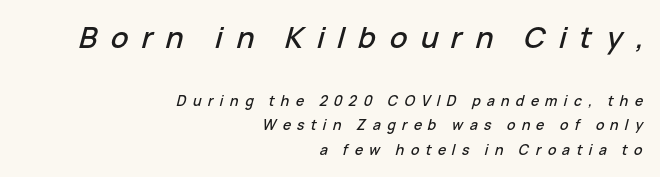
{"italic": "yes", "lean": "right", "slant_degrees": 15, "width": "normal", "stroke_contrast": "low", "x_height": "medium", "monospaced": "no", "underline": "no", "align": "right", "line_spacing_ratio": 1.75, "letter_spacing": "wide", "letter_spacing_em": 0.45, "larger_block": "first", "size_ratio": 2.07, "glyph_px": 29}
